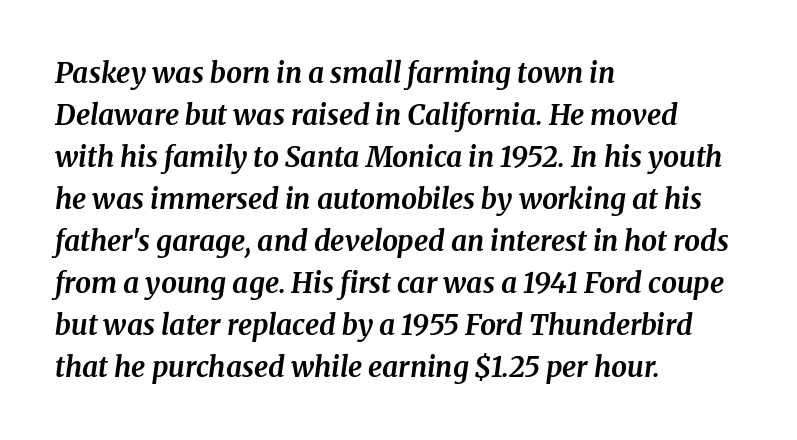
The line texture is even and compact thanks to regular tracking. The block of text has a typical density, with ordinary space between rows. This rendering features lettering with no underline. Each letter keeps its own natural width here, so spacing adapts to shape.
